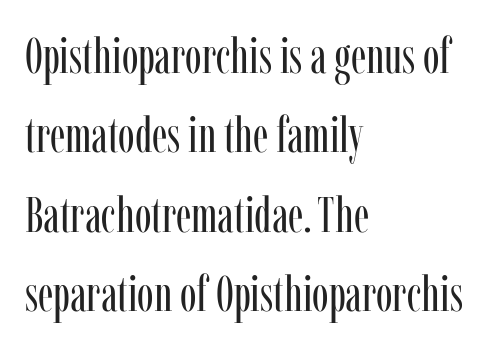
{"serif": "yes", "italic": "no", "bold": "no", "weight": "regular", "width": "condensed", "stroke_contrast": "low", "x_height": "medium", "monospaced": "no", "underline": "no", "align": "left", "line_spacing": "normal", "line_spacing_ratio": 1.59, "letter_spacing": "normal", "letter_spacing_em": 0.0, "glyph_px": 50}
